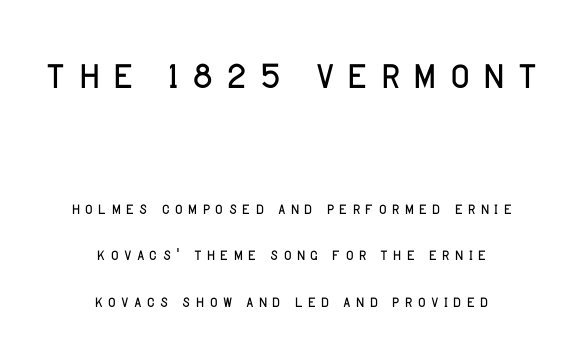
Character size in the leading block exceeds that of the trailing block. This rendering employs a face without finishing strokes, i.e., a sans-serif. Compared with a flush-left layout, this one balances lines on the center instead. Leading: increased. A typesetter would mark this as roman, not italic.
